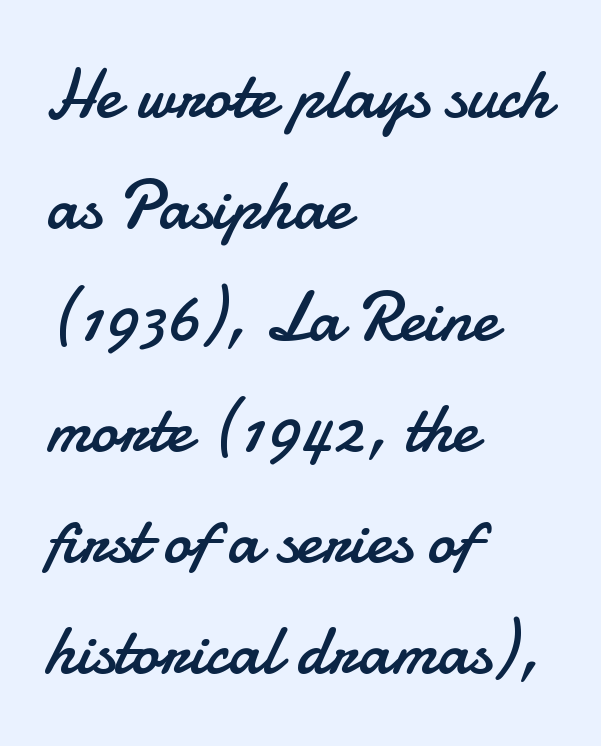
If you measured baseline to baseline, you'd find a middling distance. The strokes carry an ordinary text weight at most. The horizontal fit of the characters is conventional and even. Short and long lines alike share a common starting point at left. Anything drawn beneath the words? Only blank space.
